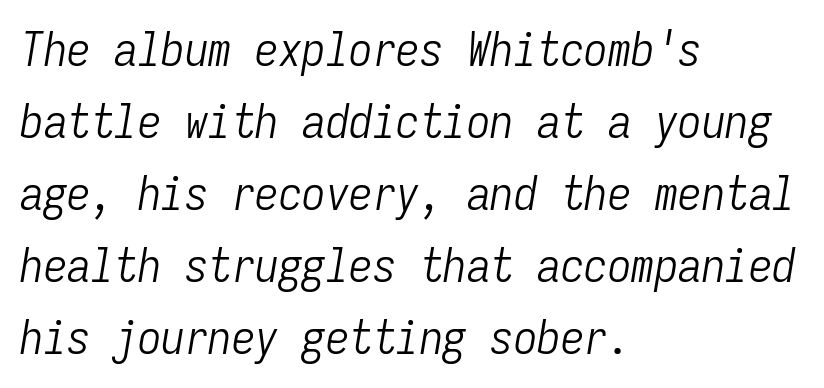
Typeset ragged right — the left edge is the straight one. Each new line begins a customary step beneath the previous one. Monospaced: the letters line up in strict vertical columns. Unbolded letterforms with no extra heft. Notice how the stems are inclined rather than vertical — that's the hallmark of italics.
